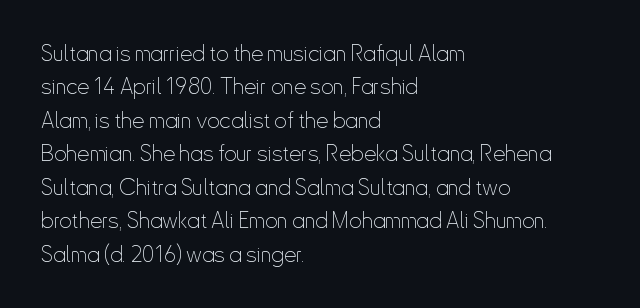
Q: Is the text bold? A: No.
Q: Is the text italic (slanted)? A: No, it is upright.
Q: Is the text underlined? A: No.
Q: How is the paragraph aligned? A: Left-aligned.
Q: Is the spacing between letters normal or unusually wide? A: Normal.
Q: Is the spacing between lines tight, normal or loose? A: Normal.
